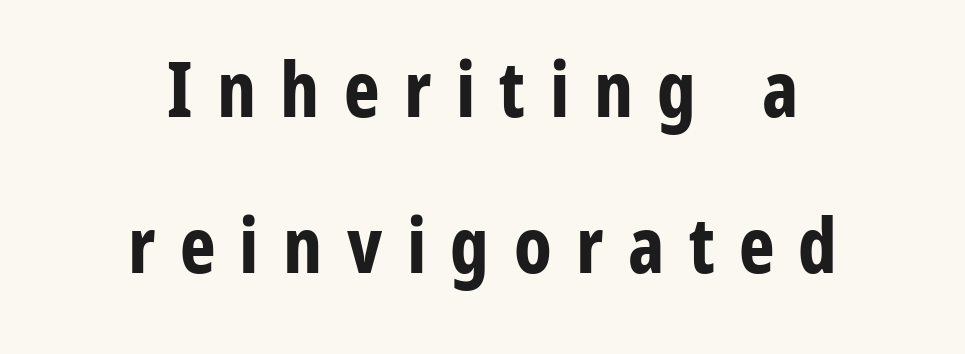
{"serif": "no", "italic": "no", "bold": "yes", "weight": "bold", "width": "condensed", "stroke_contrast": "low", "x_height": "medium", "monospaced": "no", "underline": "no", "align": "center", "line_spacing": "loose", "line_spacing_ratio": 2.05, "letter_spacing": "wide", "letter_spacing_em": 0.32, "glyph_px": 76}
